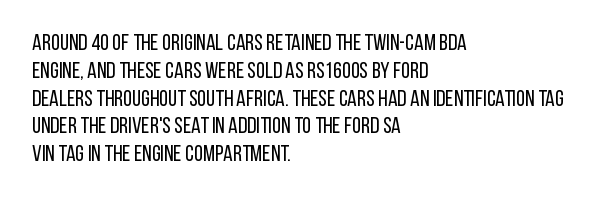
{"italic": "no", "bold": "no", "underline": "no", "align": "left", "line_spacing_ratio": 1.21, "letter_spacing": "normal", "letter_spacing_em": 0.0, "glyph_px": 23}
